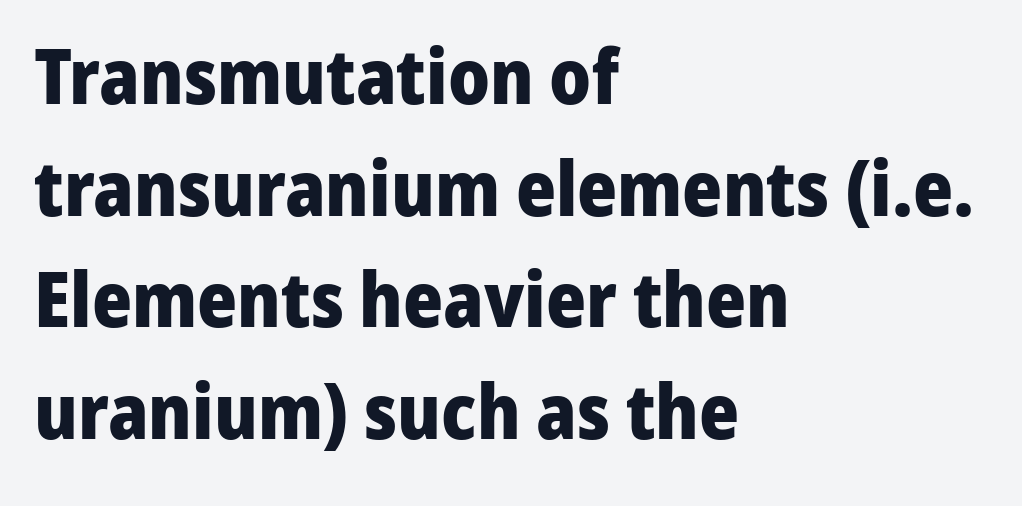
{"serif": "no", "italic": "no", "bold": "yes", "weight": "heavy", "width": "normal", "stroke_contrast": "low", "x_height": "medium", "monospaced": "no", "underline": "no", "align": "left", "line_spacing": "normal", "line_spacing_ratio": 1.47, "letter_spacing": "normal", "letter_spacing_em": 0.0, "glyph_px": 76}
